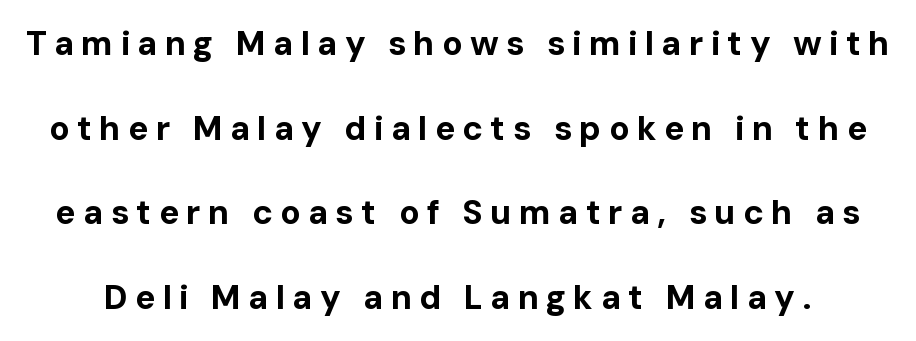
Q: Is the text bold? A: Yes.
Q: Is the text italic (slanted)? A: No, it is upright.
Q: Is the typeface a serif or a sans-serif typeface? A: Sans-serif.
Q: Is the text underlined? A: No.
Q: Is the spacing between letters normal or unusually wide? A: Unusually wide.
Q: Is the spacing between lines tight, normal or loose? A: Loose.
Q: Width (condensed, normal, or wide)? A: Normal.
Q: Stroke contrast? A: Low.
Q: x-height? A: Medium.
Q: Monospaced? A: No.
